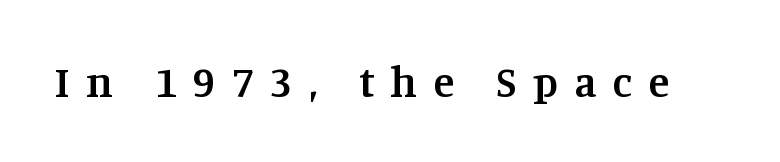
{"serif": "yes", "italic": "no", "bold": "semi", "weight": "semibold", "width": "normal", "stroke_contrast": "medium", "x_height": "large", "monospaced": "no", "underline": "no", "letter_spacing": "wide", "letter_spacing_em": 0.39, "glyph_px": 43}
